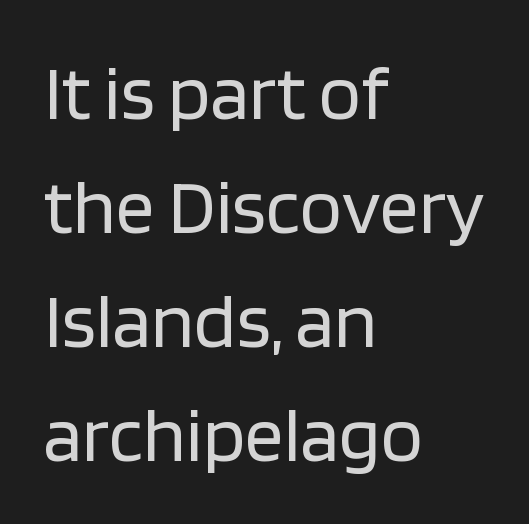
The characters are drawn with everyday or finer stroke widths. Looks like regular typesetting: each glyph gets only the width it needs. The glyphs in this specimen are sans serif. The area under the type is left untouched.
